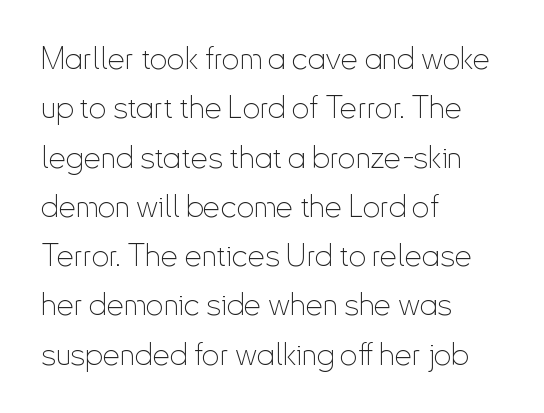
The compositor pushed each line to the left boundary. In terms of letterspacing, this is plain default setting. When letters stand straight like this, we call the style roman or upright. You could not count columns in this text — the font is proportionally spaced. Type style note: lacks serifs.
